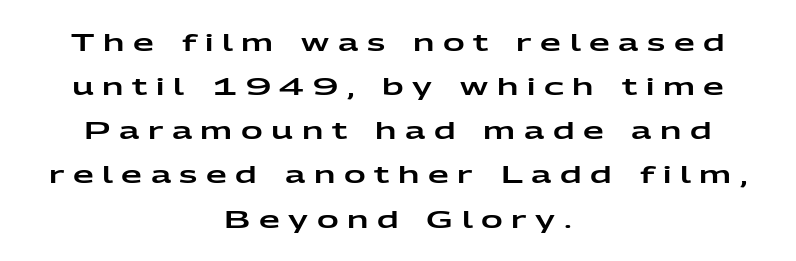
The image shows 24 px text type, upright; set centered, line spacing 1.84x, unusually wide letter spacing (+0.36 em), not underlined.
